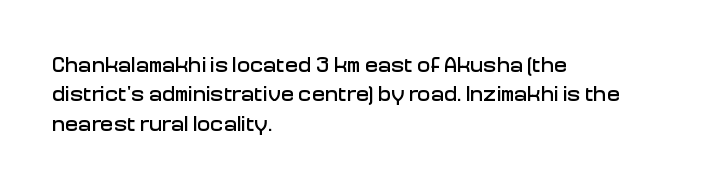
{"italic": "no", "underline": "no", "align": "left", "line_spacing": "normal", "line_spacing_ratio": 1.33, "letter_spacing": "normal", "letter_spacing_em": 0.0, "glyph_px": 22}
